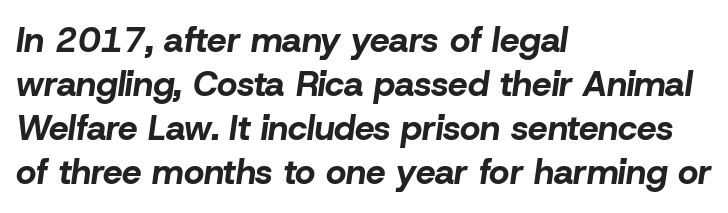
Q: Is the text bold? A: Yes.
Q: Is the text italic (slanted)? A: Yes, it leans right by about 8 degrees.
Q: Is the text underlined? A: No.
Q: How is the paragraph aligned? A: Left-aligned.
Q: Is the spacing between letters normal or unusually wide? A: Normal.
Q: Is the spacing between lines tight, normal or loose? A: Normal.
Q: Width (condensed, normal, or wide)? A: Normal.
Q: Stroke contrast? A: Low.
Q: x-height? A: Medium.
Q: Monospaced? A: No.
